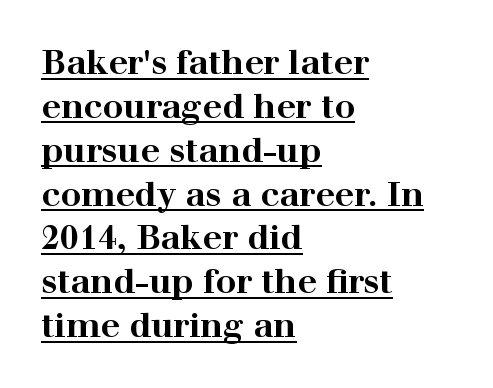
The image shows 34 px bold, wide serif type, upright; set left-aligned, normal line spacing (1.29x), normal letter spacing, underlined; high stroke contrast and a medium x-height.
